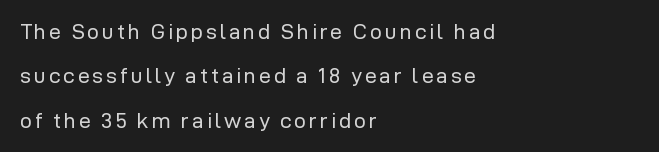
The string is rendered with underlining switched off. In terms of posture, this sample is upright. The space between consecutive lines is lavish. One-word summary of the alignment: left. Weight: not bold — regular or lighter.
